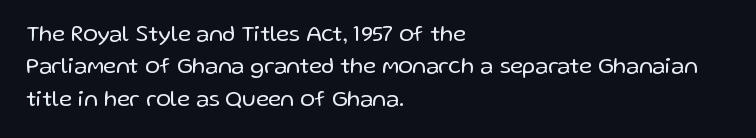
Q: Is the text bold? A: No.
Q: Is the text italic (slanted)? A: No, it is upright.
Q: Is the text underlined? A: No.
Q: How is the paragraph aligned? A: Left-aligned.
Q: Is the spacing between letters normal or unusually wide? A: Normal.
Q: Is the spacing between lines tight, normal or loose? A: Normal.
